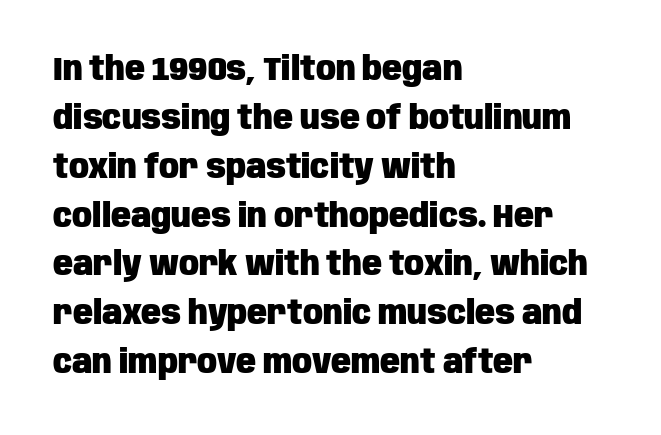
The image shows 33 px heavy, condensed sans-serif type, upright; set left-aligned, normal line spacing (1.48x), normal letter spacing, not underlined; low stroke contrast and a large x-height.
